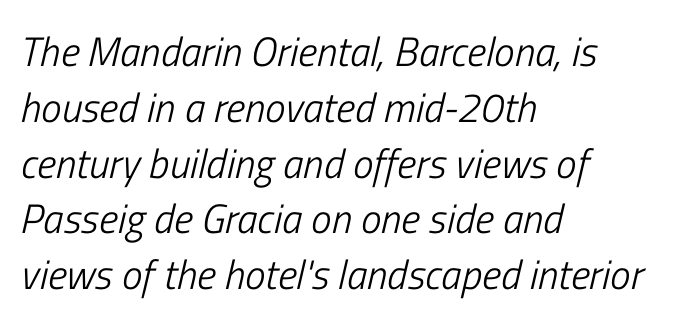
Summary of vertical rhythm: regular, with standard interline spacing. In terms of posture, this sample is oblique. Look at the tracking — it's just the regular setting, nothing added. A typesetter would call this proportional, since set widths differ per character.
